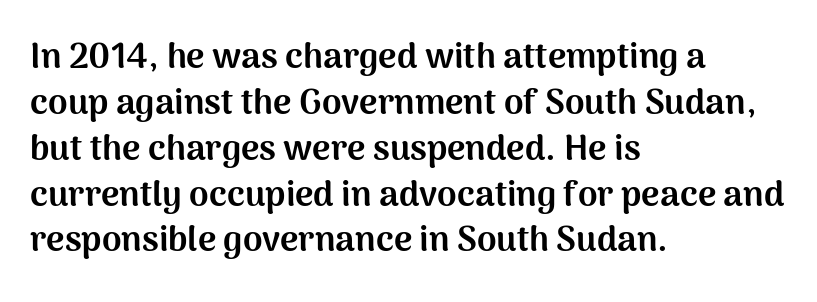
{"serif": "no", "italic": "no", "bold": "yes", "weight": "bold", "width": "normal", "stroke_contrast": "medium", "x_height": "medium", "monospaced": "no", "underline": "no", "align": "left", "line_spacing": "normal", "line_spacing_ratio": 1.31, "letter_spacing": "normal", "letter_spacing_em": 0.0, "glyph_px": 35}
